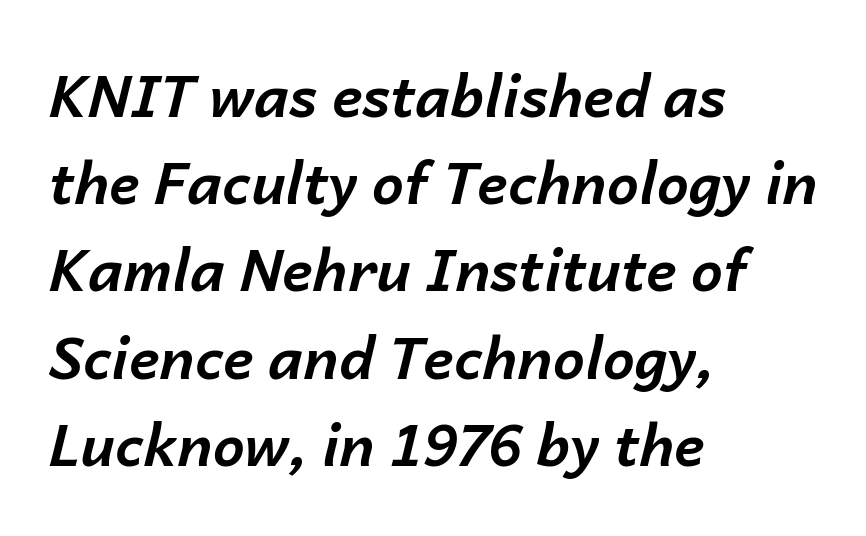
The axis of the letterforms is tilted away from vertical. Every row of glyphs begins at an identical x-position on the left. Heavy, bold letterforms. The foot of each line stays bare and open.
